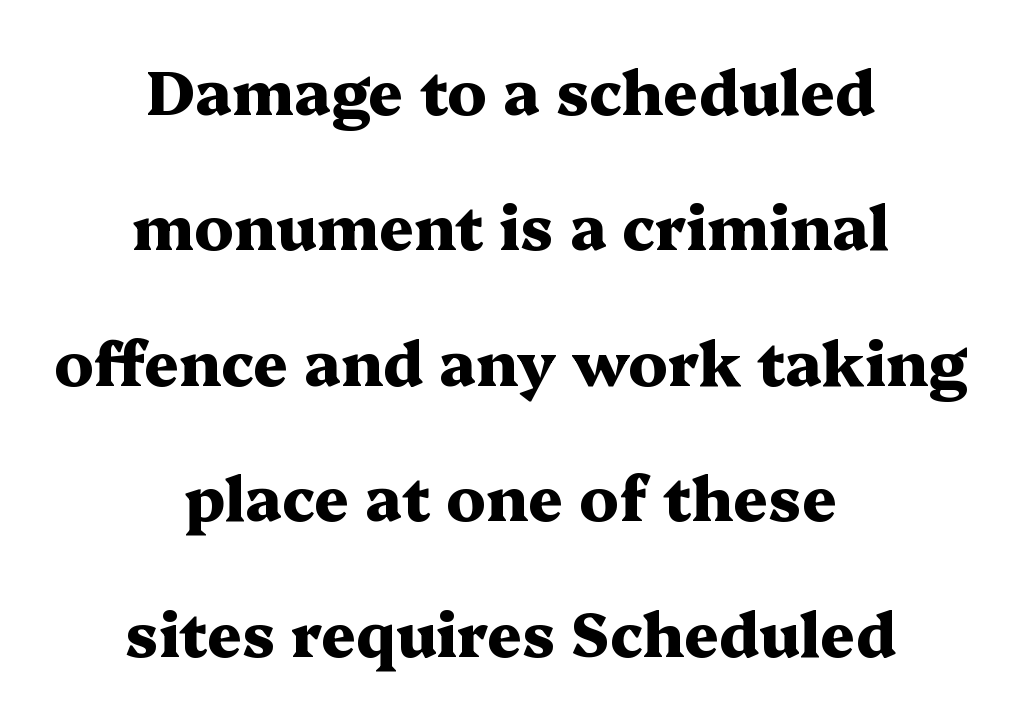
Q: Is the text bold? A: Yes.
Q: Is the text italic (slanted)? A: No, it is upright.
Q: Is the typeface a serif or a sans-serif typeface? A: Serif.
Q: Is the text underlined? A: No.
Q: How is the paragraph aligned? A: Centered.
Q: Is the spacing between letters normal or unusually wide? A: Normal.
Q: Is the spacing between lines tight, normal or loose? A: Loose.
Q: Width (condensed, normal, or wide)? A: Wide.
Q: Stroke contrast? A: Medium.
Q: x-height? A: Medium.
Q: Monospaced? A: No.
